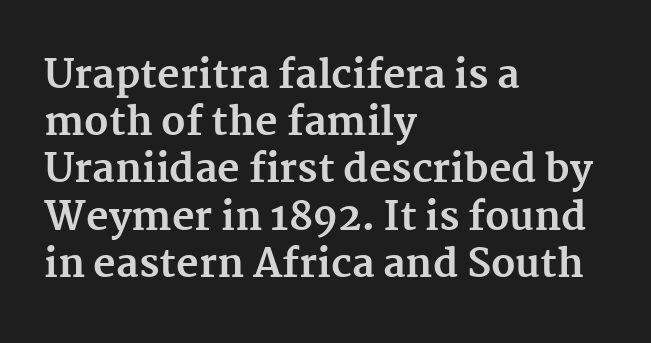
The image shows 39 px bold serif type, upright; set left-aligned, line spacing 1.21x, normal letter spacing, not underlined; medium stroke contrast and a medium x-height.
